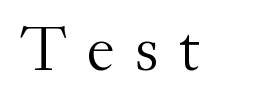
{"serif": "yes", "italic": "no", "bold": "no", "weight": "light", "width": "normal", "stroke_contrast": "medium", "x_height": "small", "monospaced": "no", "underline": "no", "letter_spacing": "wide", "letter_spacing_em": 0.29, "glyph_px": 65}
